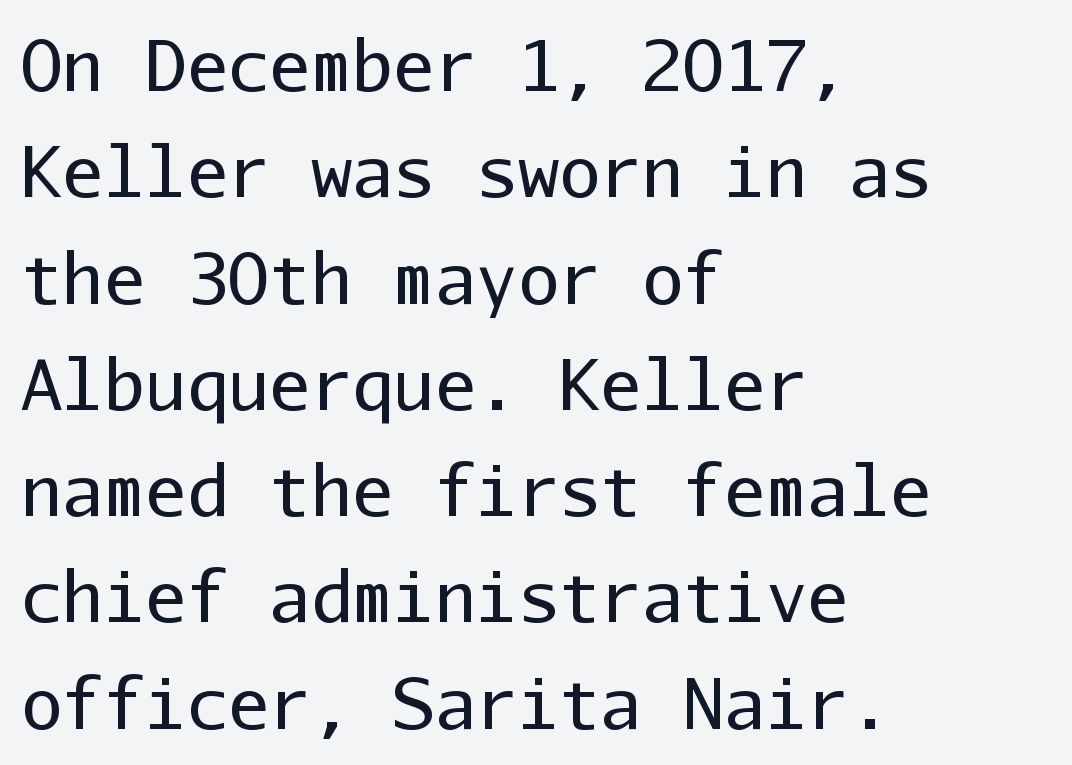
{"serif": "no", "italic": "no", "bold": "no", "weight": "regular", "width": "normal", "stroke_contrast": "low", "x_height": "medium", "monospaced": "yes", "underline": "no", "align": "left", "line_spacing": "normal", "line_spacing_ratio": 1.54, "letter_spacing": "normal", "letter_spacing_em": 0.0, "glyph_px": 69}
